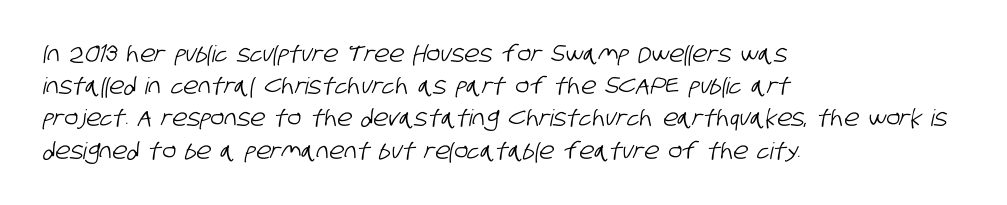
The image shows 23 px text type; set left-aligned, normal line spacing (1.4x), normal letter spacing, not underlined.
